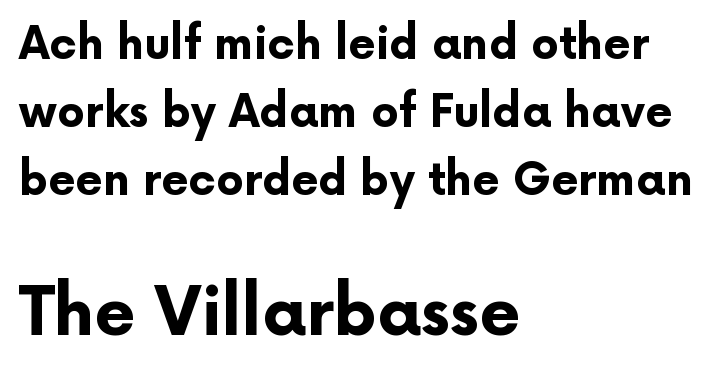
Successive baselines arrive at the customary interval. Compared with typical body copy, the letter spacing here is the same. Unmarked baselines from the first word to the last. Look at the bottom of the vertical strokes: they stop flat, with no serifs.
